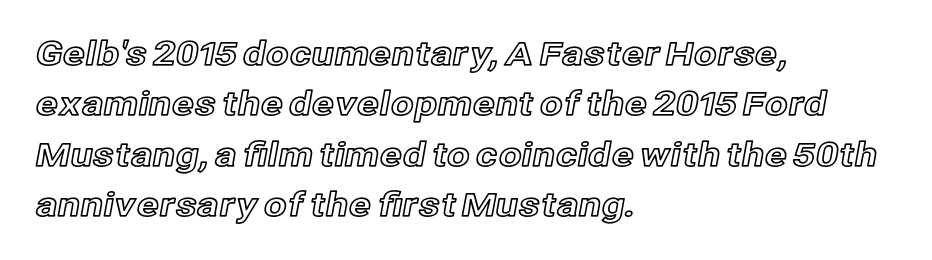
{"width": "normal", "x_height": "medium", "monospaced": "no", "underline": "no", "align": "left", "line_spacing": "normal", "line_spacing_ratio": 1.53, "letter_spacing": "normal", "letter_spacing_em": 0.0, "glyph_px": 33}
